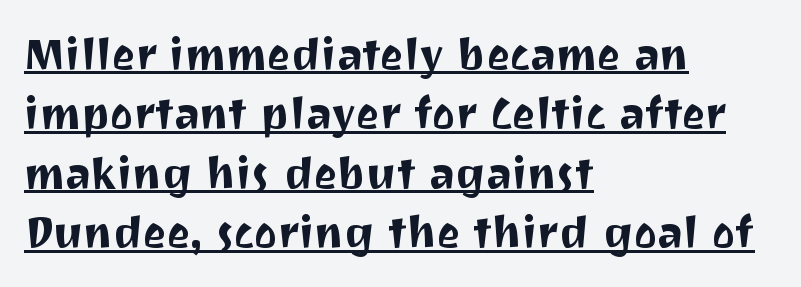
The image shows 44 px sans-serif type, upright; set left-aligned, normal line spacing (1.35x), normal letter spacing, underlined; medium stroke contrast and a medium x-height.
